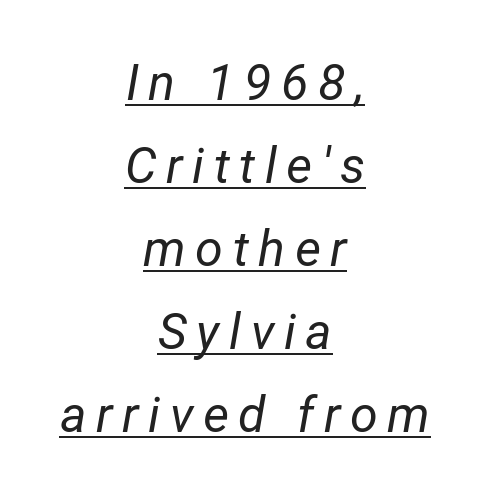
The image shows 50 px regular-weight type, italic (leaning right); set centered, normal line spacing (1.66x), underlined; low stroke contrast and a medium x-height.
